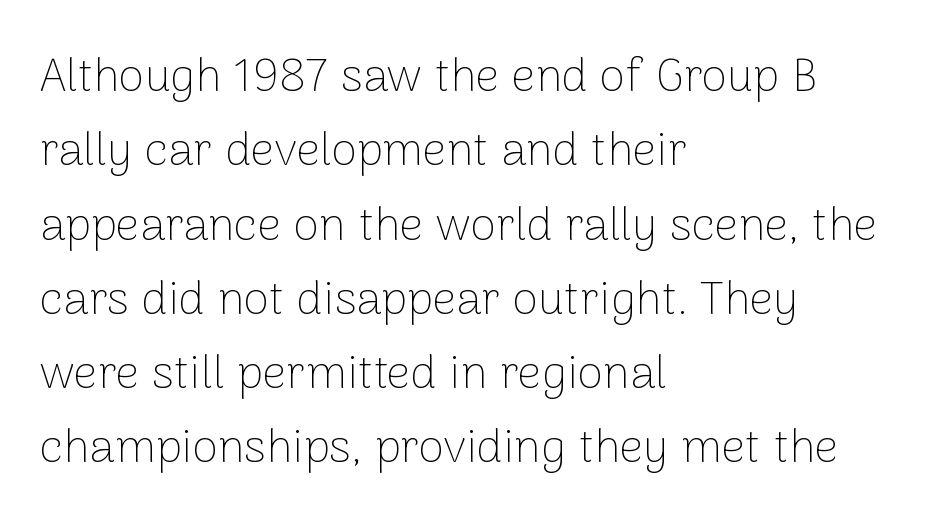
{"serif": "no", "italic": "no", "bold": "no", "weight": "thin", "width": "normal", "stroke_contrast": "low", "x_height": "medium", "monospaced": "no", "underline": "no", "align": "left", "line_spacing": "normal", "line_spacing_ratio": 1.58, "letter_spacing": "normal", "letter_spacing_em": 0.0, "glyph_px": 47}
